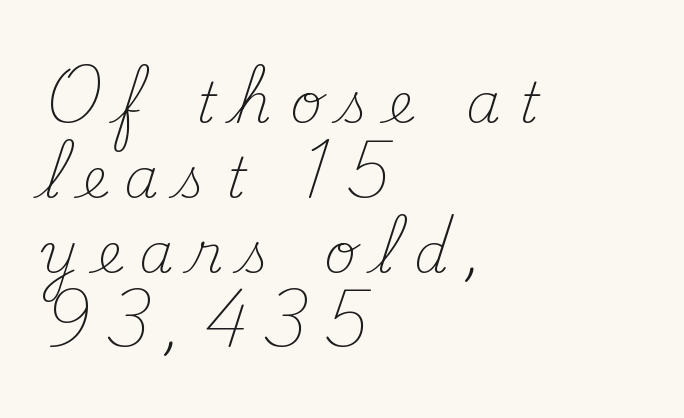
Q: Is the text bold? A: No.
Q: Is the text italic (slanted)? A: Yes.
Q: Is the typeface a serif or a sans-serif typeface? A: Serif.
Q: Is the text underlined? A: No.
Q: How is the paragraph aligned? A: Left-aligned.
Q: Is the spacing between letters normal or unusually wide? A: Unusually wide.
Q: Is the spacing between lines tight, normal or loose? A: Normal.
Q: Width (condensed, normal, or wide)? A: Normal.
Q: Stroke contrast? A: Medium.
Q: x-height? A: Small.
Q: Monospaced? A: No.
